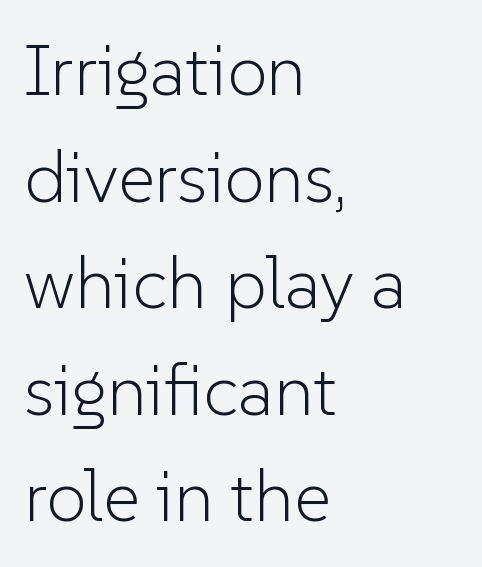
The image shows 72 px light sans-serif type, upright; set left-aligned, normal line spacing (1.48x), normal letter spacing, not underlined; low stroke contrast and a medium x-height.
